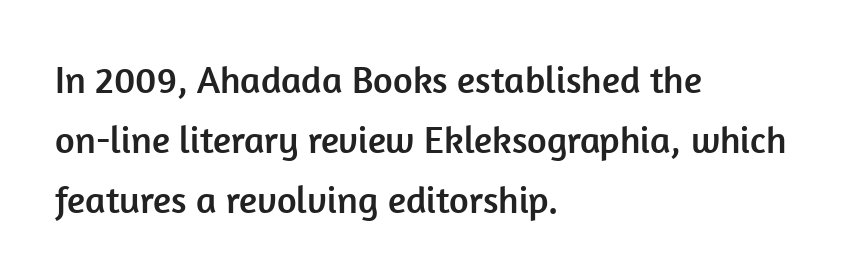
{"serif": "no", "italic": "no", "width": "normal", "stroke_contrast": "low", "x_height": "medium", "monospaced": "no", "underline": "no", "align": "left", "line_spacing": "normal", "line_spacing_ratio": 1.58, "letter_spacing": "normal", "letter_spacing_em": 0.0, "glyph_px": 38}
